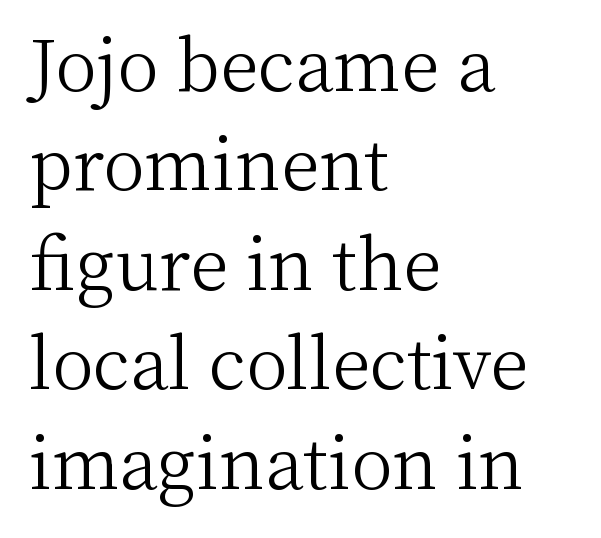
The image shows 70 px light serif type, upright; set left-aligned, normal line spacing (1.42x), normal letter spacing, not underlined; medium stroke contrast and a medium x-height.
